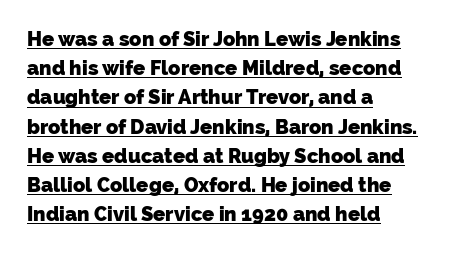
{"bold": "yes", "underline": "yes", "align": "left", "line_spacing": "normal", "line_spacing_ratio": 1.46, "letter_spacing": "normal", "letter_spacing_em": 0.0, "glyph_px": 20}
